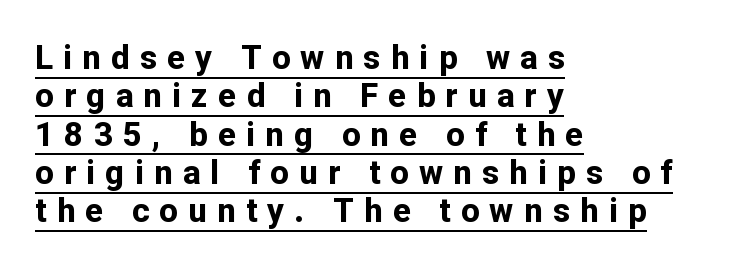
The image shows 33 px bold sans-serif type, upright; set left-aligned, line spacing 1.16x, unusually wide letter spacing (+0.31 em), underlined; low stroke contrast and a medium x-height.
